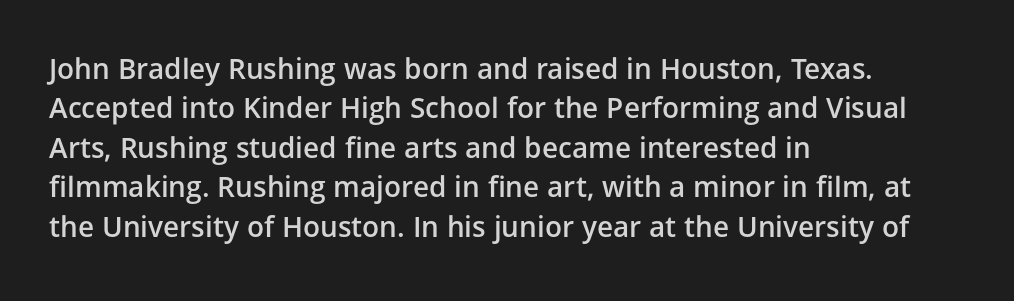
{"serif": "no", "italic": "no", "bold": "semi", "weight": "semibold", "width": "normal", "stroke_contrast": "low", "x_height": "medium", "monospaced": "no", "underline": "no", "align": "left", "line_spacing": "normal", "line_spacing_ratio": 1.41, "letter_spacing": "normal", "letter_spacing_em": 0.0, "glyph_px": 28}
